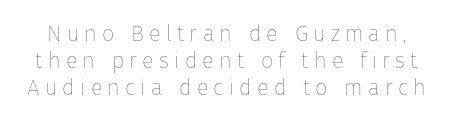
{"italic": "no", "bold": "no", "underline": "no", "line_spacing_ratio": 1.23, "letter_spacing": "wide", "letter_spacing_em": 0.23, "glyph_px": 22}
